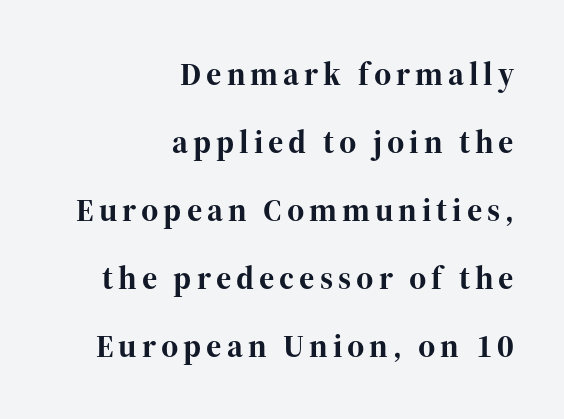
The image shows 33 px bold serif type, upright; set right-aligned, loose line spacing (2.06x), not underlined; high stroke contrast and a medium x-height.
